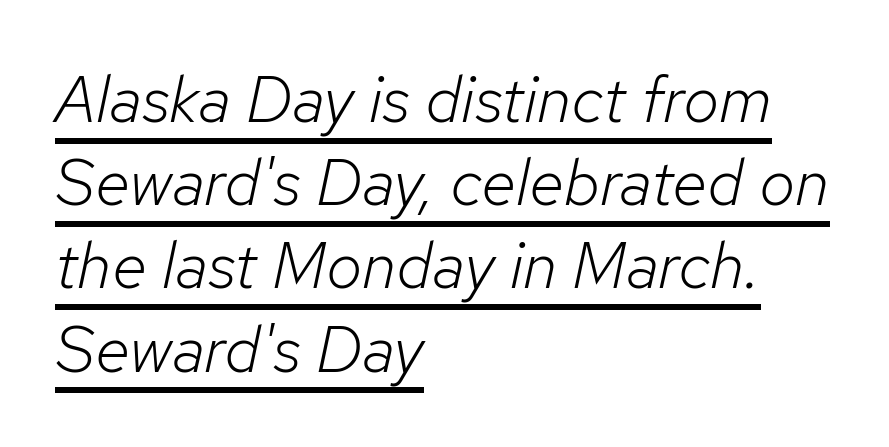
{"italic": "yes", "lean": "right", "slant_degrees": 12, "bold": "no", "weight": "light", "width": "normal", "stroke_contrast": "low", "x_height": "medium", "monospaced": "no", "underline": "yes", "align": "left", "line_spacing": "normal", "line_spacing_ratio": 1.28, "letter_spacing": "normal", "letter_spacing_em": 0.0, "glyph_px": 65}
